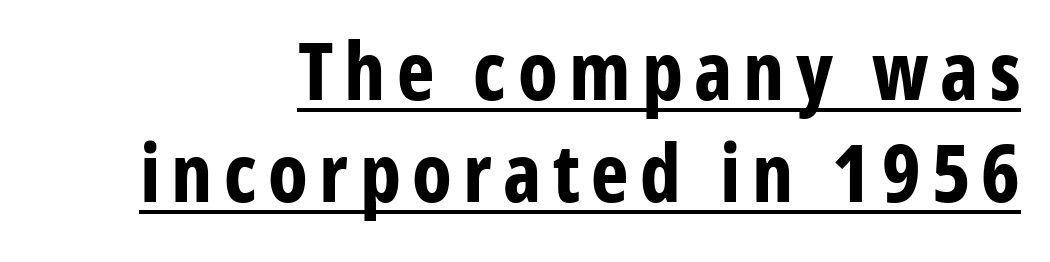
{"serif": "no", "italic": "no", "bold": "yes", "weight": "bold", "width": "condensed", "stroke_contrast": "low", "x_height": "medium", "monospaced": "no", "underline": "yes", "line_spacing": "normal", "line_spacing_ratio": 1.27, "glyph_px": 80}
